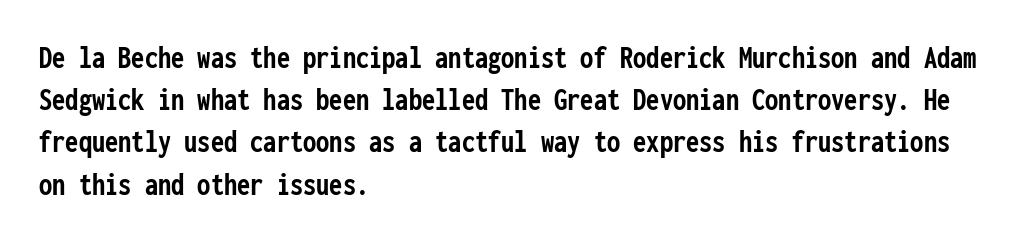
The image shows 33 px semibold, condensed sans-serif type, upright, monospaced; set left-aligned, normal line spacing (1.28x), normal letter spacing, not underlined; low stroke contrast and a medium x-height.
